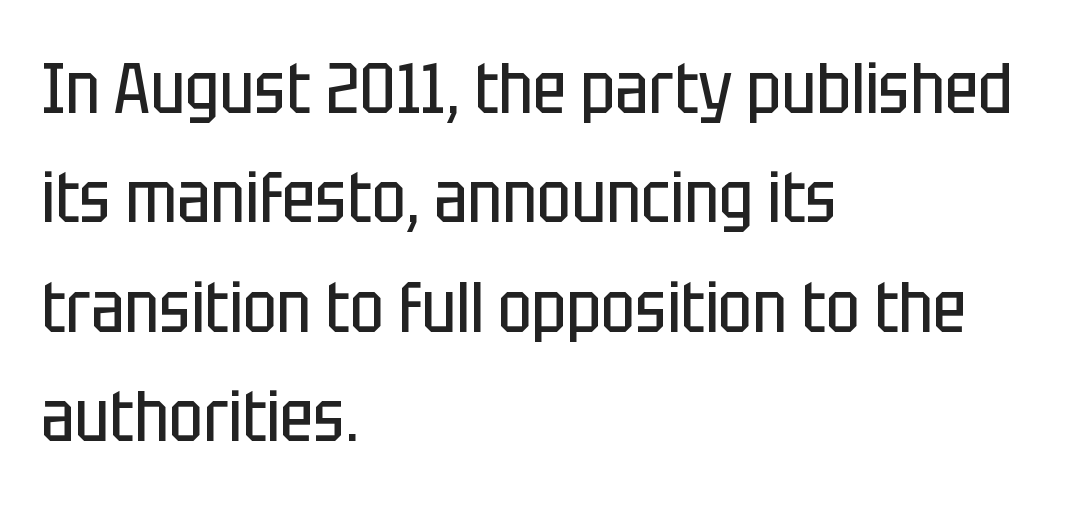
The image shows 72 px regular-weight, condensed sans-serif type, upright; set left-aligned, normal line spacing (1.52x), normal letter spacing, not underlined; low stroke contrast and a large x-height.
